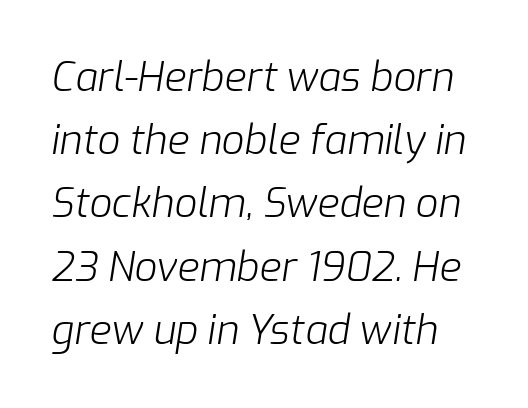
{"italic": "yes", "lean": "right", "slant_degrees": 9, "bold": "no", "weight": "light", "width": "normal", "stroke_contrast": "low", "x_height": "medium", "monospaced": "no", "underline": "no", "line_spacing": "normal", "line_spacing_ratio": 1.58, "letter_spacing": "normal", "letter_spacing_em": 0.0, "glyph_px": 40}
